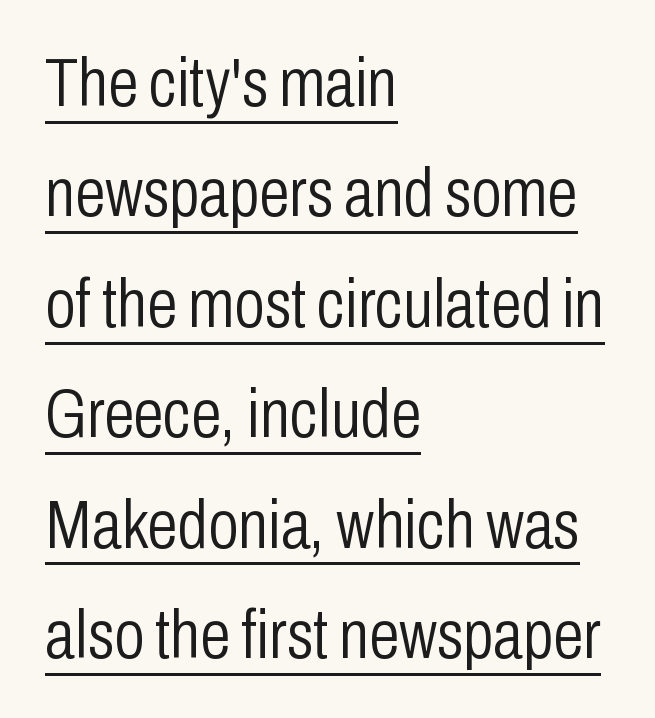
Q: Is the text bold? A: No.
Q: Is the text italic (slanted)? A: No, it is upright.
Q: Is the typeface a serif or a sans-serif typeface? A: Sans-serif.
Q: Is the text underlined? A: Yes.
Q: How is the paragraph aligned? A: Left-aligned.
Q: Is the spacing between letters normal or unusually wide? A: Normal.
Q: Is the spacing between lines tight, normal or loose? A: Normal.
Q: Width (condensed, normal, or wide)? A: Condensed.
Q: Stroke contrast? A: Low.
Q: x-height? A: Medium.
Q: Monospaced? A: No.
